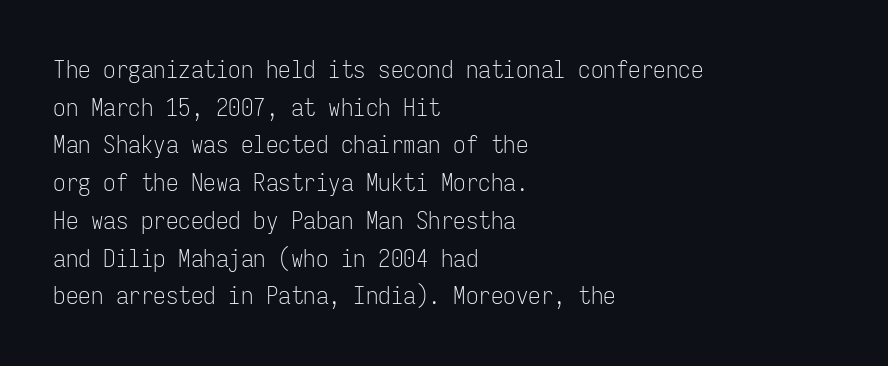
The face used here is rendered with its standard letterfit. Just letters on the line, the space beneath them empty. Caption: face not bold, strokes unweighted. Line spacing here is normal.
